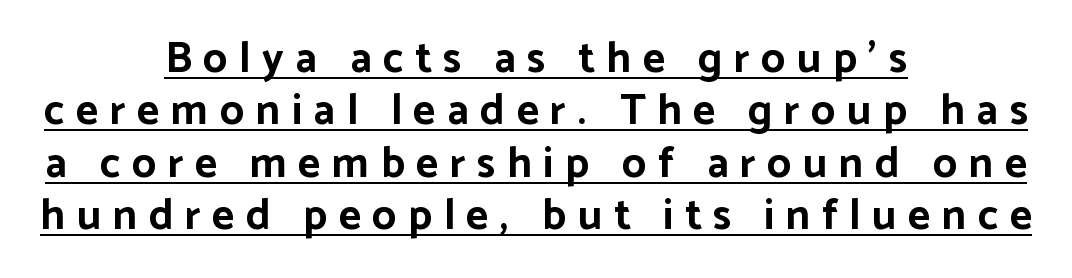
You could not count columns in this text — the font is proportionally spaced. The paragraph has two soft edges and a firm central axis. Words appear elongated and porous because spacing is wide. Are there feet on the stems? There aren't — it's a sans. Notice how thick the strokes are: this is what a full bold looks like. Italic? Not at all — the glyphs are vertical.
